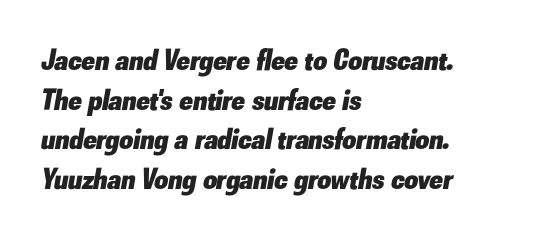
The baseline area is clear. Honestly, the row spacing looks completely unremarkable. These lines keep a tight, regular rhythm from letter to letter. Characters are canted at an angle relative to the baseline's perpendicular. Short and long lines alike share a common starting point at left.
